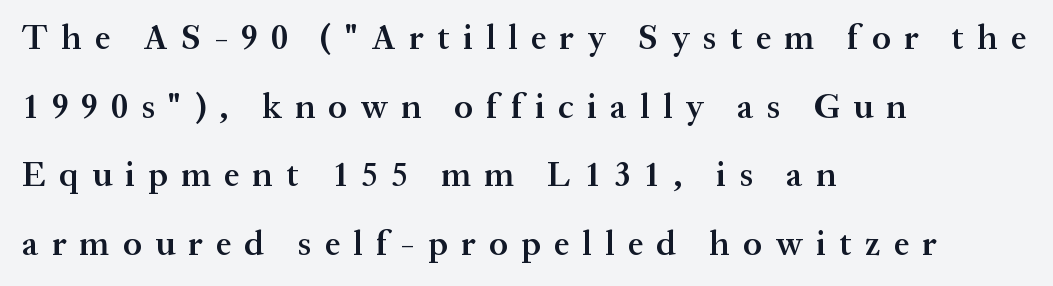
The image shows 35 px semibold serif type, upright; set left-aligned, loose line spacing (1.96x), unusually wide letter spacing (+0.38 em), not underlined; medium stroke contrast and a medium x-height.
